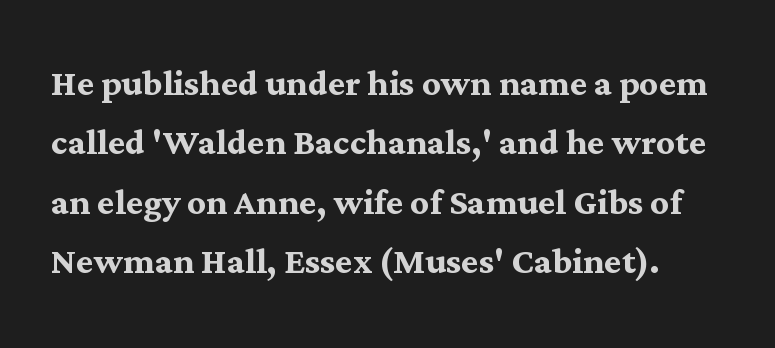
The image shows 46 px semibold serif type, upright; set normal line spacing (1.29x), normal letter spacing, not underlined; medium stroke contrast and a medium x-height.
